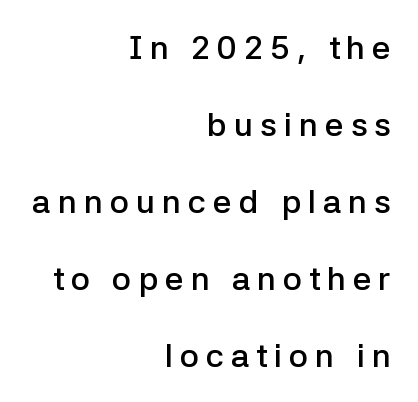
The text was rendered using a sans face with plain stroke endings. A typesetter would call this leading open, well beyond the default. Notice the strokes are somewhat thickened but not fully heavy: this is a semibold. The letters are spread apart with noticeably loose tracking. The strip under each line holds only bare page. The rendering uses natural spacing where letterforms have individual widths.
